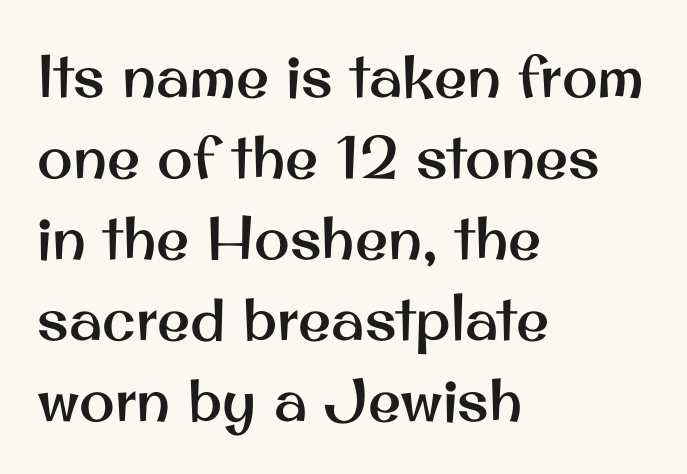
{"serif": "no", "italic": "no", "width": "normal", "stroke_contrast": "medium", "x_height": "small", "monospaced": "no", "underline": "no", "align": "left", "line_spacing": "normal", "line_spacing_ratio": 1.35, "letter_spacing": "normal", "letter_spacing_em": 0.0, "glyph_px": 60}
